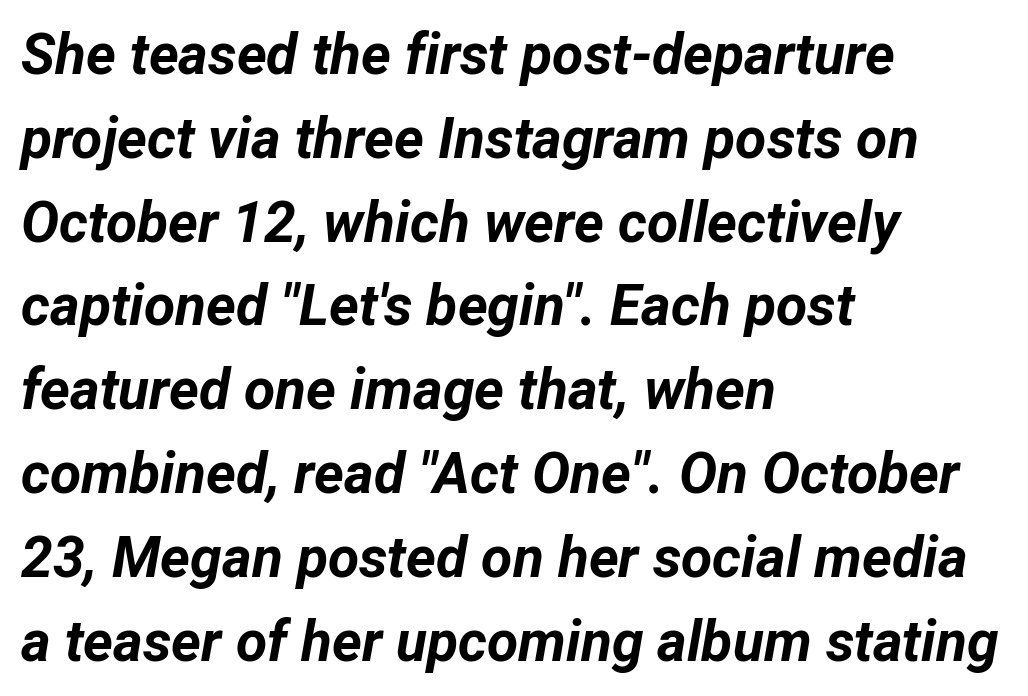
{"italic": "yes", "lean": "right", "slant_degrees": 12, "bold": "yes", "weight": "bold", "width": "normal", "stroke_contrast": "low", "x_height": "medium", "monospaced": "no", "underline": "no", "align": "left", "line_spacing": "normal", "line_spacing_ratio": 1.47, "letter_spacing": "normal", "letter_spacing_em": 0.0, "glyph_px": 57}
